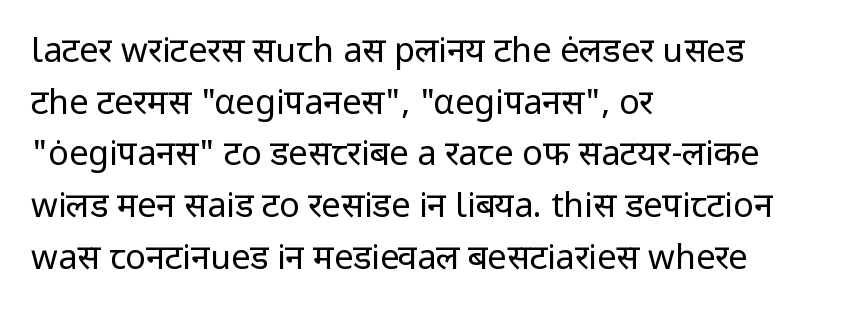
The typesetting does not lean heavy: it is not bold. Teacher's note: observe the even left margin — that is flush-left alignment. Posture: upright roman. Varying glyph widths throughout — classic text-font behaviour.
